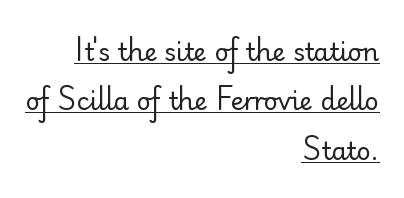
Rows of type keep a wide berth in the vertical direction. Each line ends at the same right margin while the left side varies. Caption: standard tracking, unaltered. These characters rest on top of a visible drawn line. A typesetter would mark this as roman, not italic. Bold? No — there's no thickening of the strokes.
